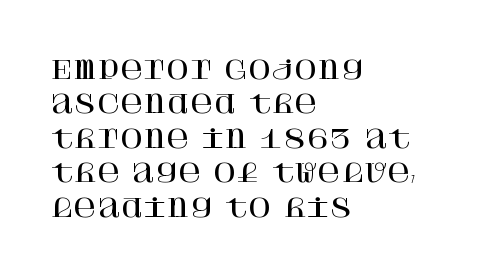
The image shows 25 px text type, upright; set left-aligned, normal line spacing (1.38x), normal letter spacing, not underlined.
